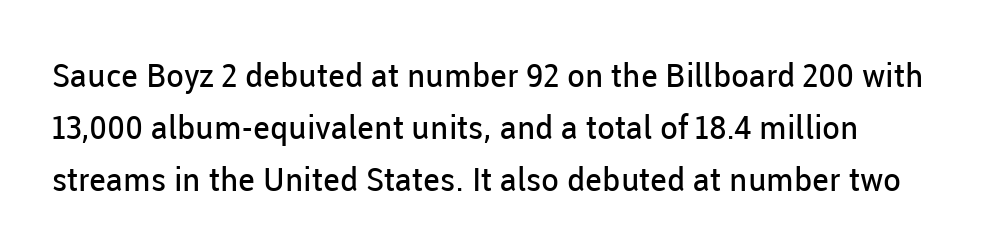
{"serif": "no", "italic": "no", "bold": "no", "weight": "regular", "width": "normal", "stroke_contrast": "low", "x_height": "medium", "monospaced": "no", "underline": "no", "line_spacing": "normal", "line_spacing_ratio": 1.57, "letter_spacing": "normal", "letter_spacing_em": 0.0, "glyph_px": 33}
